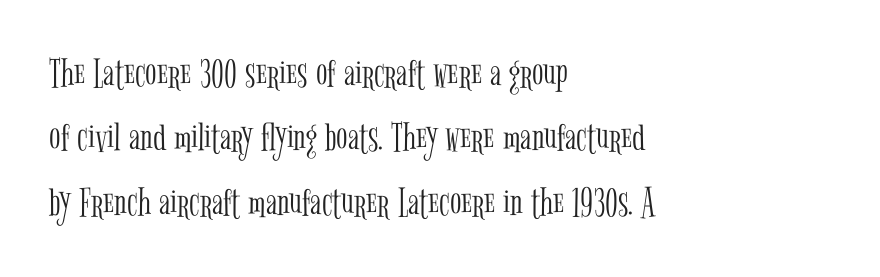
Q: Is the text bold? A: No.
Q: Is the text italic (slanted)? A: No, it is upright.
Q: Is the typeface a serif or a sans-serif typeface? A: Serif.
Q: Is the text underlined? A: No.
Q: How is the paragraph aligned? A: Left-aligned.
Q: Is the spacing between letters normal or unusually wide? A: Normal.
Q: Is the spacing between lines tight, normal or loose? A: Normal.
Q: Width (condensed, normal, or wide)? A: Condensed.
Q: Stroke contrast? A: Low.
Q: x-height? A: Medium.
Q: Monospaced? A: No.
